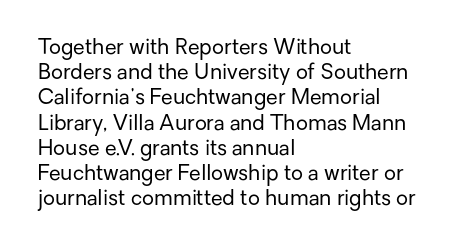
The letterforms sit shoulder to shoulder at normal distance. Typeset ragged right — the left edge is the straight one. The lettering holds an erect, upright posture throughout. Vertical stems look standard width or narrower in stroke. Beneath every word, the page is bare.
